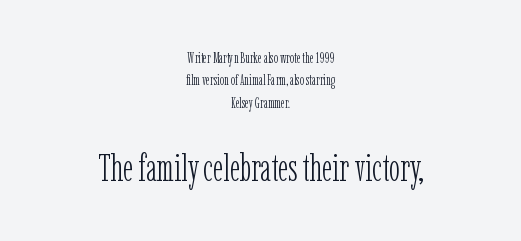
Whoever set this chose a conventional vertical rhythm. Which margin do the lines hug? Neither — every line sits in the middle. Descender tails drop into unmarked territory. Posture: vertical. This sample uses a serif face. If you squint, the bottom block still reads clearly — it's the larger of the two.
